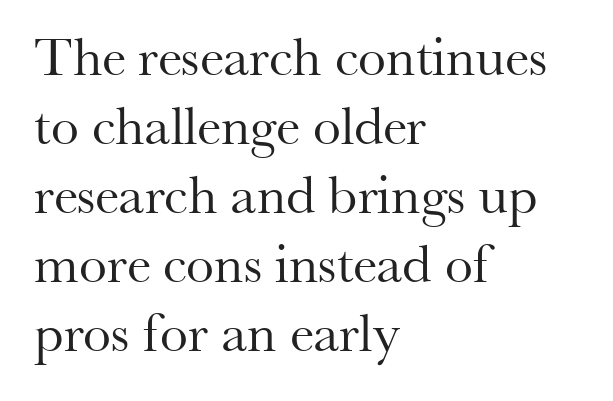
The image shows 56 px regular-weight serif type, upright; set left-aligned, line spacing 1.23x, normal letter spacing, not underlined; medium stroke contrast and a small x-height.
